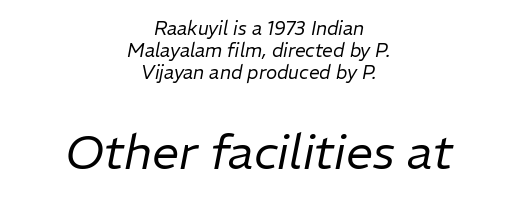
Q: Is the text bold? A: No.
Q: Is the text italic (slanted)? A: Yes, it leans right by about 11 degrees.
Q: Is the text underlined? A: No.
Q: How is the paragraph aligned? A: Centered.
Q: Is the spacing between letters normal or unusually wide? A: Normal.
Q: Which block of text is set in a larger size, the first (top) or the second (bottom)? A: The second (bottom) one.
Q: Width (condensed, normal, or wide)? A: Normal.
Q: Stroke contrast? A: Low.
Q: x-height? A: Medium.
Q: Monospaced? A: No.
